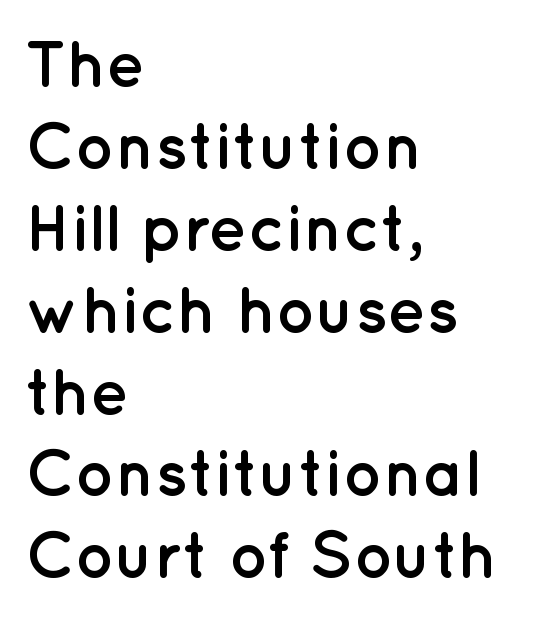
{"serif": "no", "italic": "no", "bold": "yes", "weight": "semibold", "width": "normal", "stroke_contrast": "low", "x_height": "medium", "monospaced": "no", "underline": "no", "align": "left", "line_spacing": "normal", "line_spacing_ratio": 1.26, "letter_spacing": "normal", "letter_spacing_em": 0.0, "glyph_px": 65}
